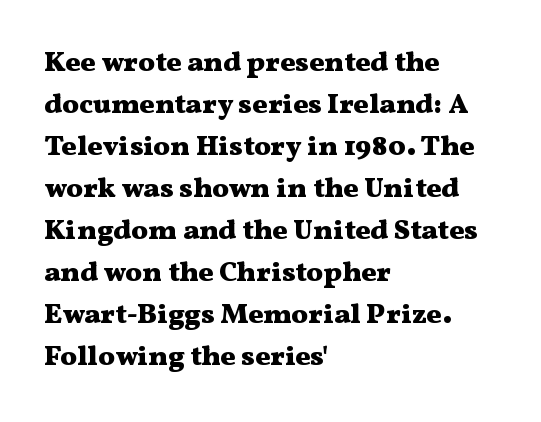
{"serif": "yes", "italic": "no", "bold": "yes", "weight": "heavy", "width": "wide", "stroke_contrast": "medium", "x_height": "medium", "monospaced": "no", "underline": "no", "align": "left", "line_spacing": "normal", "line_spacing_ratio": 1.5, "letter_spacing": "normal", "letter_spacing_em": 0.0, "glyph_px": 28}
